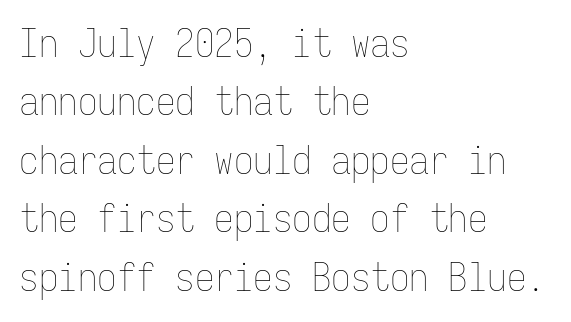
The image shows 39 px thin, condensed type, upright, monospaced; set left-aligned, normal line spacing (1.5x), normal letter spacing, not underlined; low stroke contrast and a medium x-height.
